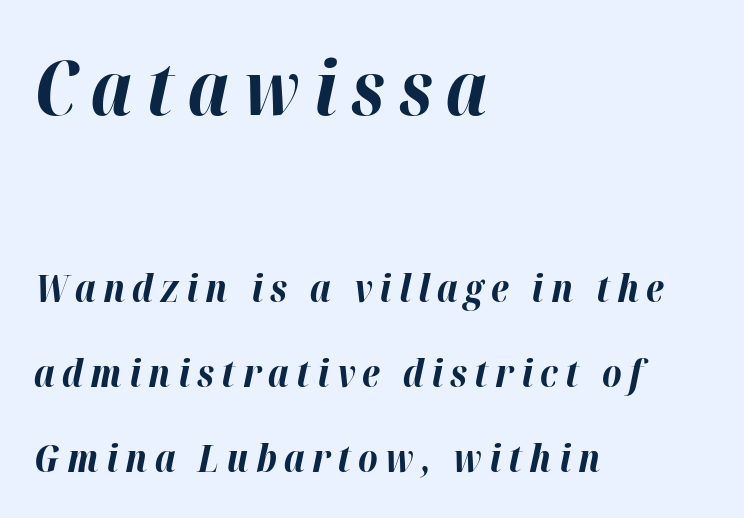
Q: Is the text bold? A: Yes.
Q: Is the text italic (slanted)? A: Yes, it leans right by about 12 degrees.
Q: Is the text underlined? A: No.
Q: How is the paragraph aligned? A: Left-aligned.
Q: Is the spacing between lines tight, normal or loose? A: Loose.
Q: Which block of text is set in a larger size, the first (top) or the second (bottom)? A: The first (top) one.
Q: Width (condensed, normal, or wide)? A: Normal.
Q: Stroke contrast? A: High.
Q: x-height? A: Medium.
Q: Monospaced? A: No.
